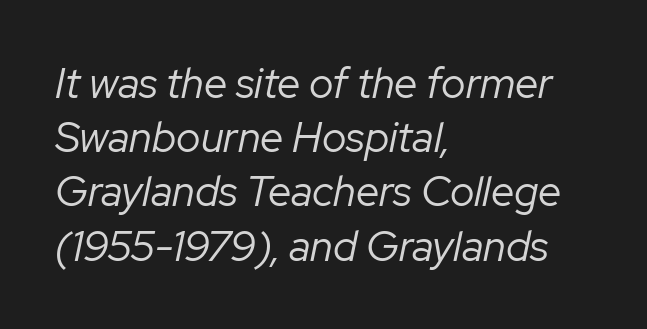
{"italic": "yes", "lean": "right", "slant_degrees": 12, "bold": "no", "weight": "regular", "width": "normal", "stroke_contrast": "low", "x_height": "medium", "monospaced": "no", "underline": "no", "align": "left", "line_spacing": "normal", "line_spacing_ratio": 1.29, "letter_spacing": "normal", "letter_spacing_em": 0.0, "glyph_px": 42}
